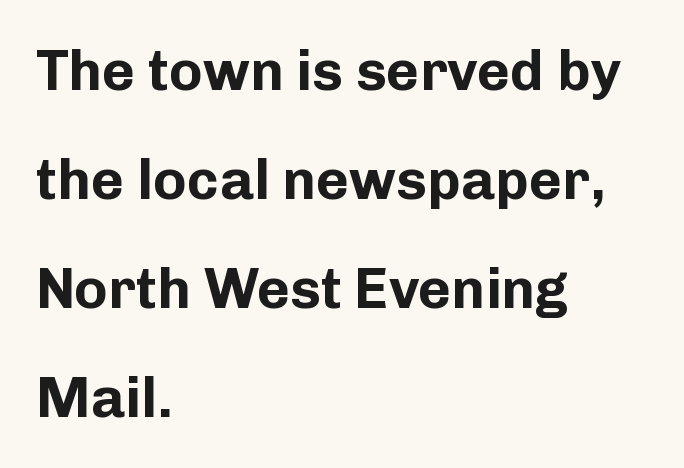
Q: Is the text bold? A: Yes.
Q: Is the text italic (slanted)? A: No, it is upright.
Q: Is the typeface a serif or a sans-serif typeface? A: Sans-serif.
Q: Is the text underlined? A: No.
Q: How is the paragraph aligned? A: Left-aligned.
Q: Is the spacing between letters normal or unusually wide? A: Normal.
Q: Is the spacing between lines tight, normal or loose? A: Loose.
Q: Width (condensed, normal, or wide)? A: Normal.
Q: Stroke contrast? A: Low.
Q: x-height? A: Medium.
Q: Monospaced? A: No.
